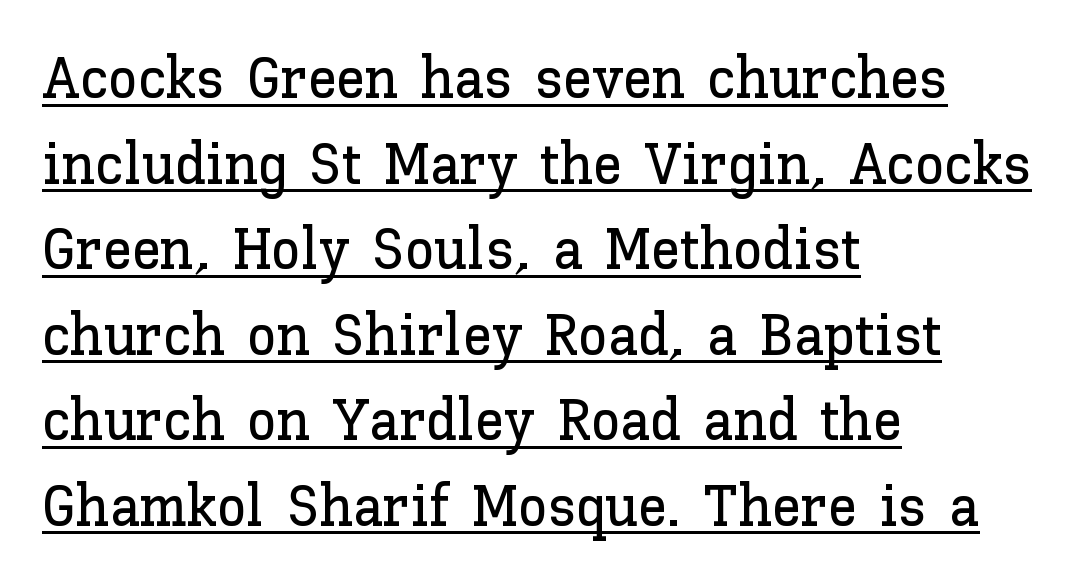
Q: Is the text italic (slanted)? A: No, it is upright.
Q: Is the text underlined? A: Yes.
Q: How is the paragraph aligned? A: Left-aligned.
Q: Is the spacing between letters normal or unusually wide? A: Normal.
Q: Is the spacing between lines tight, normal or loose? A: Normal.
Q: Width (condensed, normal, or wide)? A: Normal.
Q: Stroke contrast? A: Low.
Q: x-height? A: Medium.
Q: Monospaced? A: No.
